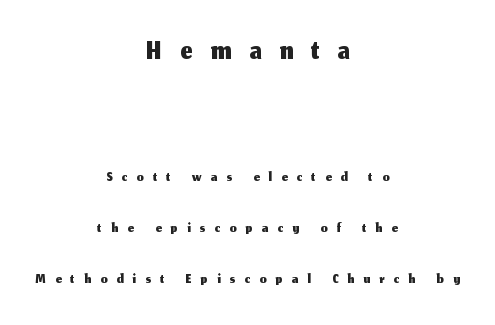
Q: Is the text italic (slanted)? A: No, it is upright.
Q: Is the typeface a serif or a sans-serif typeface? A: Sans-serif.
Q: Is the text underlined? A: No.
Q: How is the paragraph aligned? A: Centered.
Q: Is the spacing between letters normal or unusually wide? A: Unusually wide.
Q: Is the spacing between lines tight, normal or loose? A: Loose.
Q: Which block of text is set in a larger size, the first (top) or the second (bottom)? A: The first (top) one.
Q: Width (condensed, normal, or wide)? A: Normal.
Q: Stroke contrast? A: Medium.
Q: x-height? A: Medium.
Q: Monospaced? A: No.
